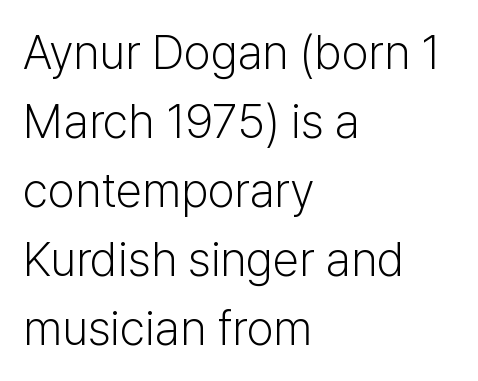
Q: Is the text bold? A: No.
Q: Is the text italic (slanted)? A: No, it is upright.
Q: Is the typeface a serif or a sans-serif typeface? A: Sans-serif.
Q: Is the text underlined? A: No.
Q: How is the paragraph aligned? A: Left-aligned.
Q: Is the spacing between letters normal or unusually wide? A: Normal.
Q: Is the spacing between lines tight, normal or loose? A: Normal.
Q: Width (condensed, normal, or wide)? A: Normal.
Q: Stroke contrast? A: Low.
Q: x-height? A: Medium.
Q: Monospaced? A: No.
